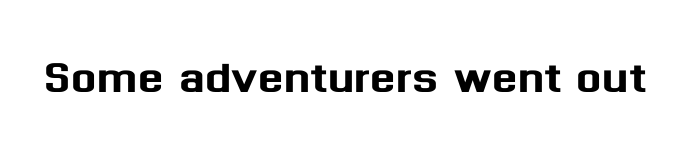
Q: Is the text italic (slanted)? A: No, it is upright.
Q: Is the typeface a serif or a sans-serif typeface? A: Sans-serif.
Q: Is the text underlined? A: No.
Q: Is the spacing between letters normal or unusually wide? A: Normal.
Q: Width (condensed, normal, or wide)? A: Normal.
Q: Stroke contrast? A: Medium.
Q: x-height? A: Medium.
Q: Monospaced? A: No.
